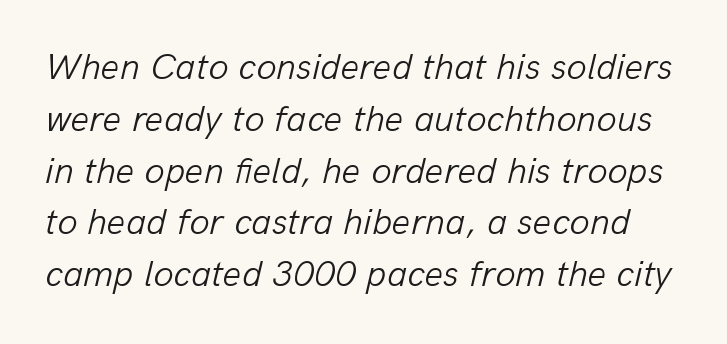
Q: Is the text bold? A: No.
Q: Is the text italic (slanted)? A: Yes, it leans right by about 13 degrees.
Q: Is the text underlined? A: No.
Q: Is the spacing between letters normal or unusually wide? A: Normal.
Q: Is the spacing between lines tight, normal or loose? A: Normal.
Q: Width (condensed, normal, or wide)? A: Normal.
Q: Stroke contrast? A: Low.
Q: x-height? A: Medium.
Q: Monospaced? A: No.
